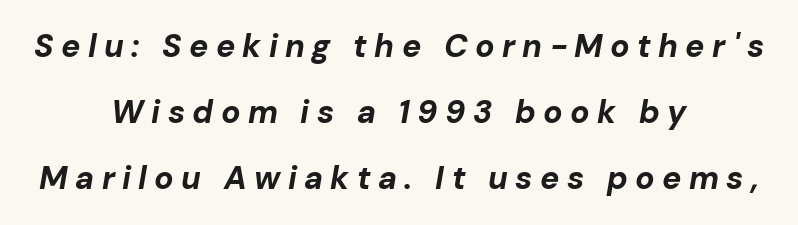
{"italic": "yes", "lean": "right", "slant_degrees": 10, "bold": "yes", "weight": "bold", "width": "normal", "stroke_contrast": "low", "x_height": "medium", "monospaced": "no", "underline": "no", "align": "center", "line_spacing": "loose", "line_spacing_ratio": 2.07, "letter_spacing": "wide", "letter_spacing_em": 0.23, "glyph_px": 32}
